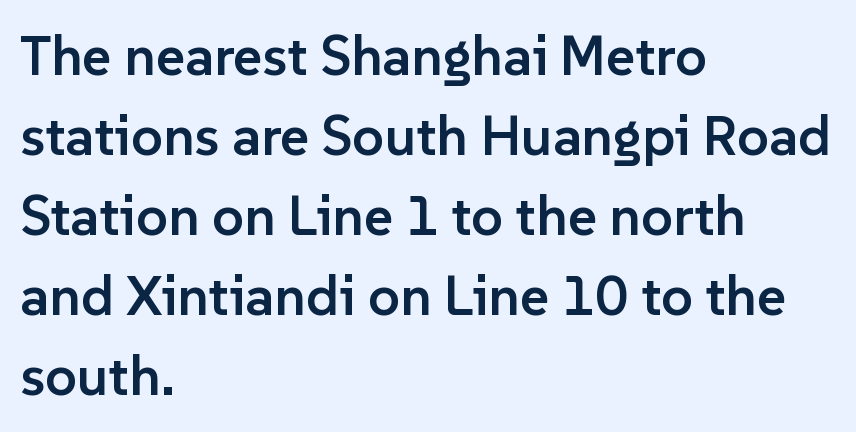
The image shows 56 px semibold sans-serif type, upright; set left-aligned, normal line spacing (1.43x), normal letter spacing, not underlined; low stroke contrast and a medium x-height.
